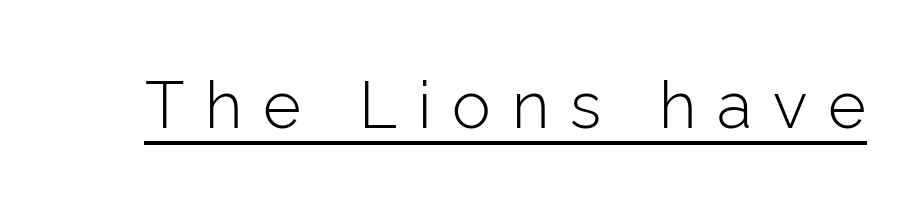
{"serif": "no", "italic": "no", "bold": "no", "weight": "light", "width": "normal", "stroke_contrast": "low", "x_height": "medium", "monospaced": "no", "underline": "yes", "letter_spacing": "wide", "letter_spacing_em": 0.32, "glyph_px": 65}
